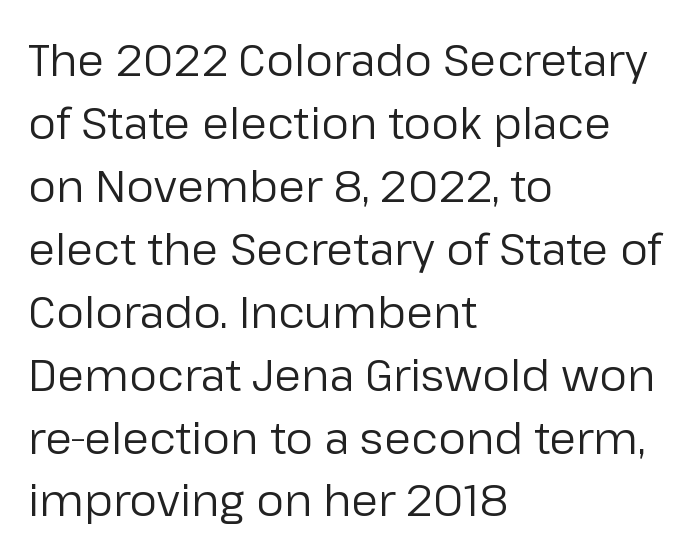
One-word summary of the alignment: left. Vertical spacing — default. A roman cut, with each character standing at attention. You could call the tracking neutral — neither tight nor loose. Do the characters align in a grid? No, the font is proportional.
